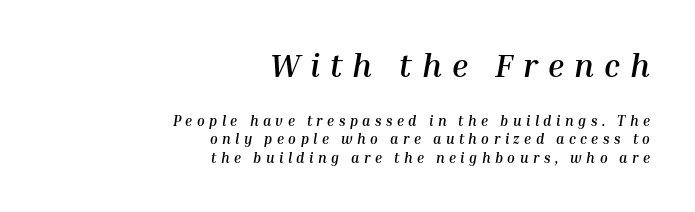
Does the weight exceed regular? Yes, all the way to bold. Layout note: lines flush right. Observe the wide spacing: letters keep a clear distance from each other. One glance says typical: line gaps are just what's usual. Posture: slanted.
